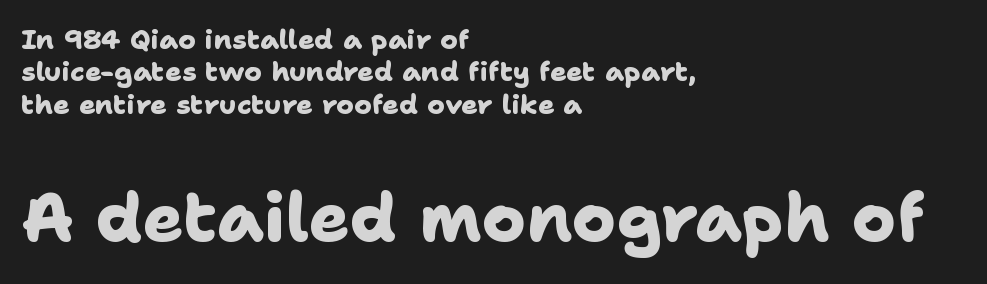
{"serif": "no", "bold": "yes", "weight": "heavy", "width": "normal", "stroke_contrast": "low", "x_height": "medium", "monospaced": "no", "underline": "no", "align": "left", "line_spacing_ratio": 1.2, "letter_spacing": "normal", "letter_spacing_em": 0.0, "larger_block": "second", "size_ratio": 2.48, "glyph_px": 67}
